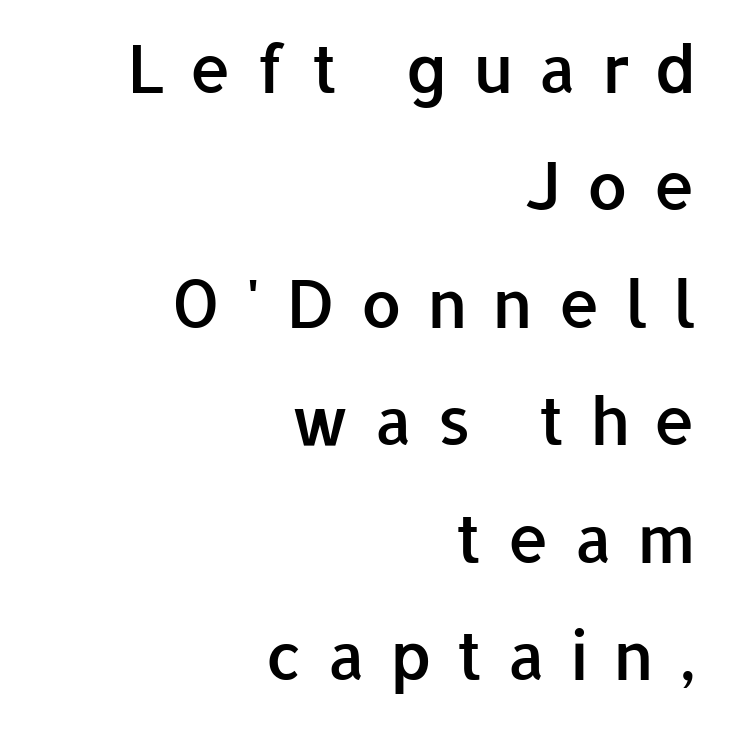
The image shows 66 px semibold sans-serif type, upright; set right-aligned, line spacing 1.78x, unusually wide letter spacing (+0.37 em), not underlined; low stroke contrast and a medium x-height.
